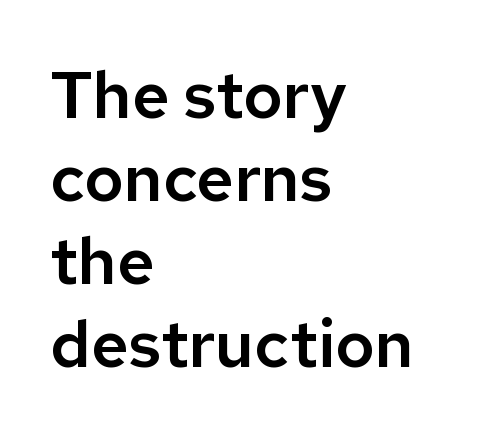
Each line starts at the same left margin while the right side varies. What kind of face is this? One without serifs — a sans. The gaps between neighbouring characters are ordinary and unremarkable. In terms of posture, this sample is upright. This sample keeps an unexceptional amount of space between lines. Descender tails drop into unmarked territory.
